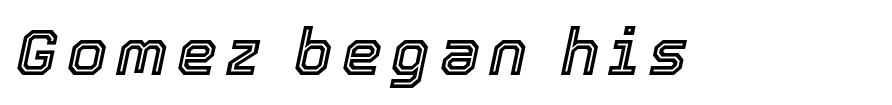
Q: Is the text italic (slanted)? A: Yes, it leans right by about 12 degrees.
Q: Is the text underlined? A: No.
Q: Width (condensed, normal, or wide)? A: Normal.
Q: x-height? A: Medium.
Q: Monospaced? A: No.
